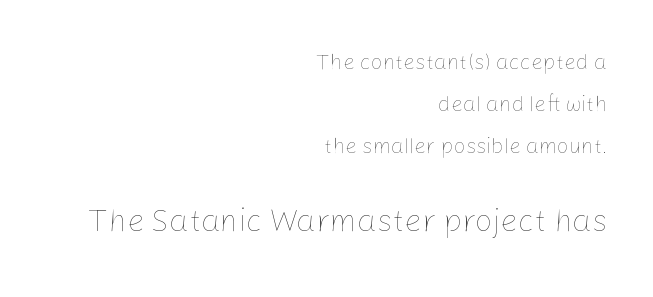
{"italic": "no", "bold": "no", "weight": "thin", "width": "normal", "stroke_contrast": "low", "x_height": "medium", "monospaced": "no", "underline": "no", "align": "right", "line_spacing": "loose", "line_spacing_ratio": 2.01, "letter_spacing": "normal", "letter_spacing_em": 0.0, "larger_block": "second", "size_ratio": 1.48, "glyph_px": 31}
